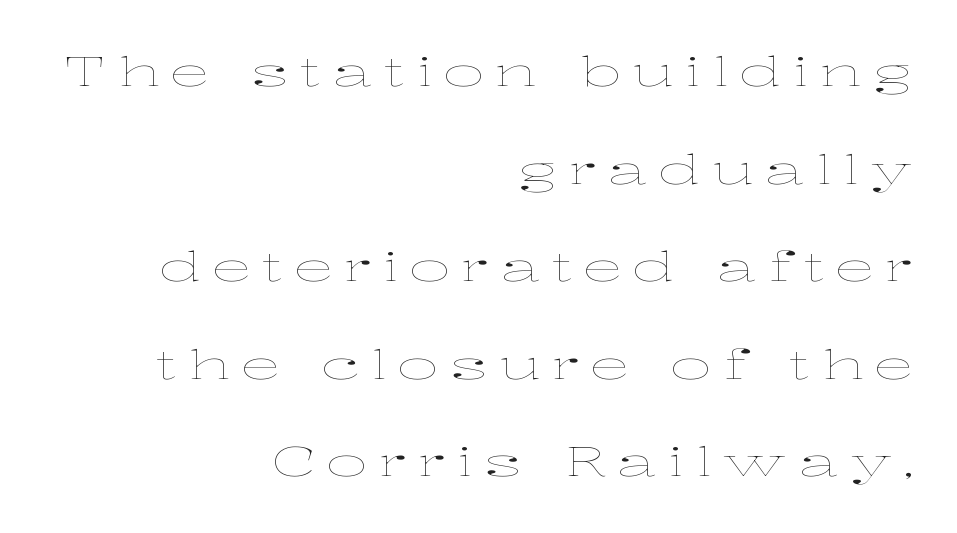
The image shows 40 px thin, wide type, upright; set right-aligned, loose line spacing (2.44x), unusually wide letter spacing (+0.28 em), not underlined; low stroke contrast and a medium x-height.
